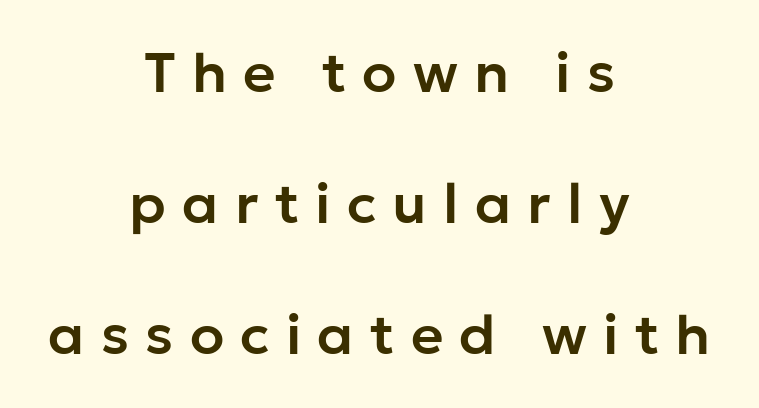
Here the glyphs are tracked loosely, breaking word shapes into spaced letters. Each letter's strokes conclude bluntly, with no projecting serifs. If you folded the block vertically in half, each line would mirror itself in length. Characters remain perfectly vertical along every line. The words here are not underlined. The letters advance in unequal steps, a hallmark of proportional type.
